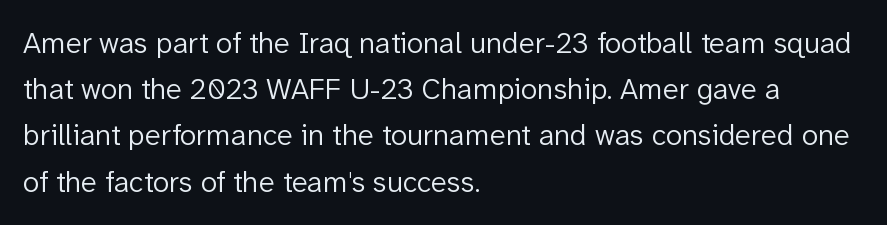
{"serif": "no", "italic": "no", "bold": "no", "weight": "light", "width": "normal", "stroke_contrast": "low", "x_height": "medium", "monospaced": "no", "underline": "no", "align": "left", "line_spacing": "normal", "line_spacing_ratio": 1.54, "letter_spacing": "normal", "letter_spacing_em": 0.0, "glyph_px": 30}
